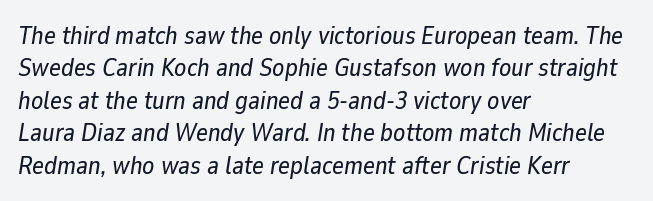
{"italic": "yes", "lean": "right", "slant_degrees": 9, "underline": "no", "align": "left", "line_spacing": "normal", "line_spacing_ratio": 1.3, "letter_spacing": "normal", "letter_spacing_em": 0.0, "glyph_px": 25}
